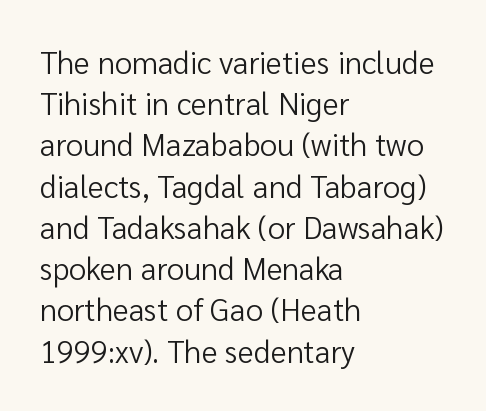
{"serif": "no", "italic": "no", "bold": "no", "weight": "regular", "width": "normal", "stroke_contrast": "low", "x_height": "medium", "monospaced": "no", "underline": "no", "align": "left", "line_spacing": "normal", "line_spacing_ratio": 1.33, "letter_spacing": "normal", "letter_spacing_em": 0.0, "glyph_px": 31}
